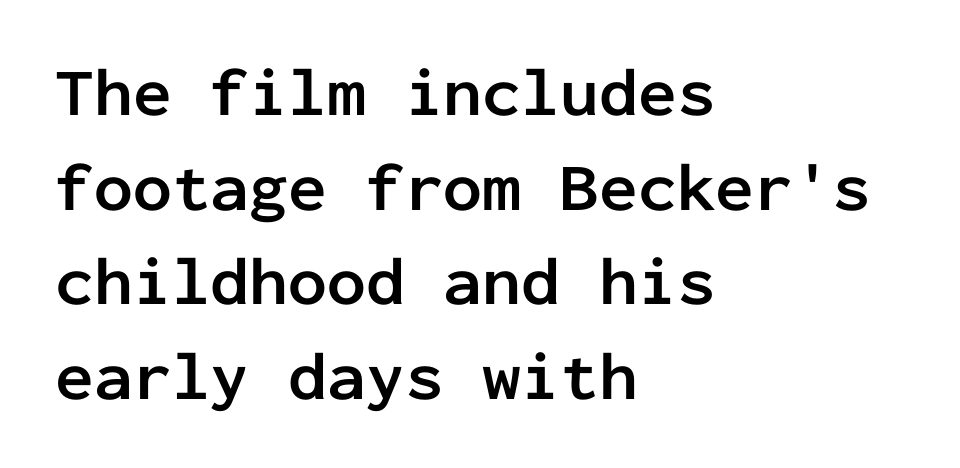
Heavy-handed strokes throughout: this text is bold. Glyph-to-glyph distance matches everyday printed text. Regarding serifs, this sample does without them. This is the regular roman posture of the typeface. A bare baseline throughout the passage. Spacing verdict: monospaced, one width for all characters.
